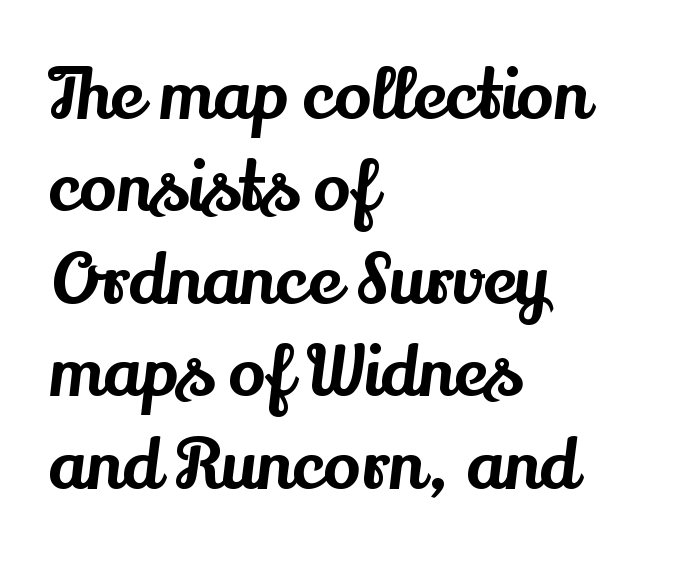
The image shows 69 px serif type; set left-aligned, normal line spacing (1.34x), normal letter spacing, not underlined; medium stroke contrast and a small x-height.
